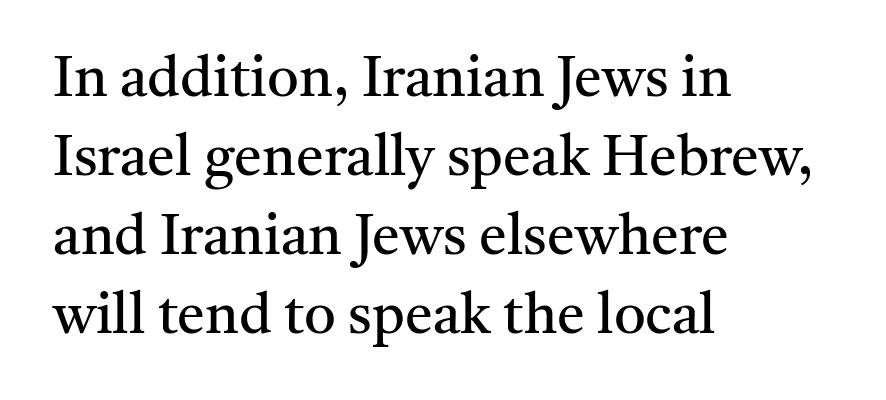
{"serif": "yes", "italic": "no", "bold": "no", "weight": "regular", "width": "normal", "stroke_contrast": "medium", "x_height": "medium", "monospaced": "no", "underline": "no", "align": "left", "line_spacing": "normal", "line_spacing_ratio": 1.41, "letter_spacing": "normal", "letter_spacing_em": 0.0, "glyph_px": 56}
